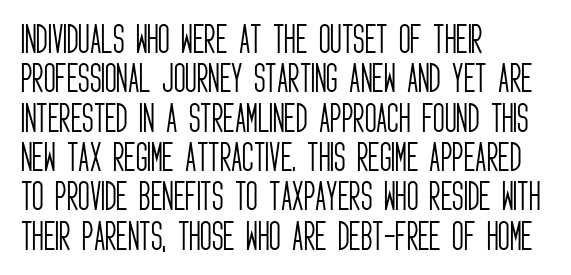
The image shows 32 px light, condensed sans-serif type, upright; set left-aligned, line spacing 1.23x, normal letter spacing, not underlined; low stroke contrast and a large x-height.
